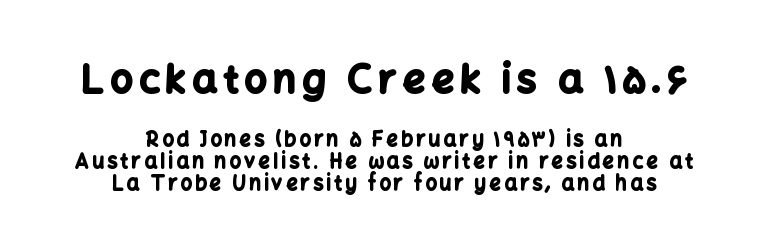
{"serif": "no", "italic": "no", "bold": "yes", "weight": "bold", "width": "normal", "stroke_contrast": "low", "x_height": "medium", "monospaced": "no", "underline": "no", "align": "center", "line_spacing": "tight", "line_spacing_ratio": 1.1, "larger_block": "first", "size_ratio": 1.95, "glyph_px": 39}
